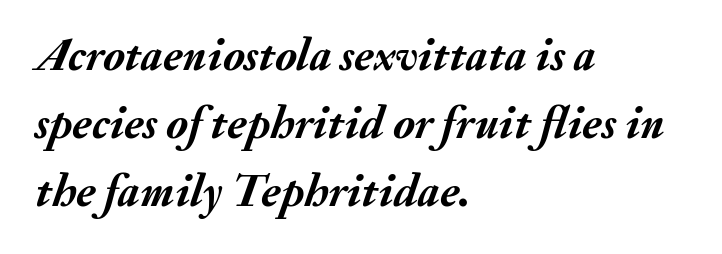
Q: Is the text bold? A: Yes.
Q: Is the text italic (slanted)? A: Yes, it leans right by about 20 degrees.
Q: Is the text underlined? A: No.
Q: How is the paragraph aligned? A: Left-aligned.
Q: Is the spacing between letters normal or unusually wide? A: Normal.
Q: Is the spacing between lines tight, normal or loose? A: Normal.
Q: Width (condensed, normal, or wide)? A: Normal.
Q: Stroke contrast? A: Medium.
Q: x-height? A: Small.
Q: Monospaced? A: No.
